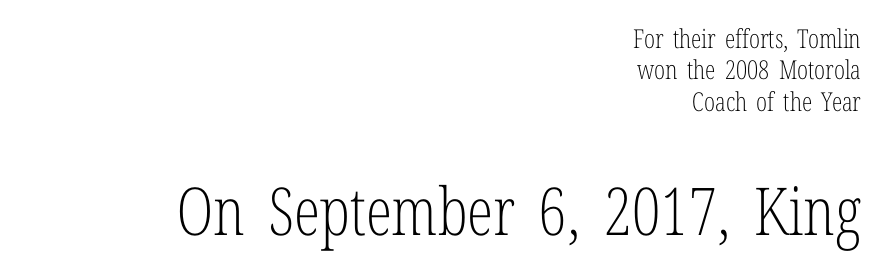
{"serif": "yes", "italic": "no", "bold": "no", "weight": "light", "width": "condensed", "stroke_contrast": "low", "x_height": "medium", "monospaced": "no", "underline": "no", "align": "right", "line_spacing_ratio": 1.21, "letter_spacing": "normal", "letter_spacing_em": 0.0, "larger_block": "second", "size_ratio": 2.54, "glyph_px": 66}
